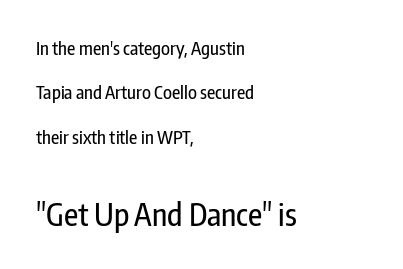
{"serif": "no", "italic": "no", "width": "condensed", "stroke_contrast": "low", "x_height": "medium", "monospaced": "no", "underline": "no", "align": "left", "line_spacing": "loose", "line_spacing_ratio": 2.46, "letter_spacing": "normal", "letter_spacing_em": 0.0, "larger_block": "second", "size_ratio": 1.72, "glyph_px": 31}
